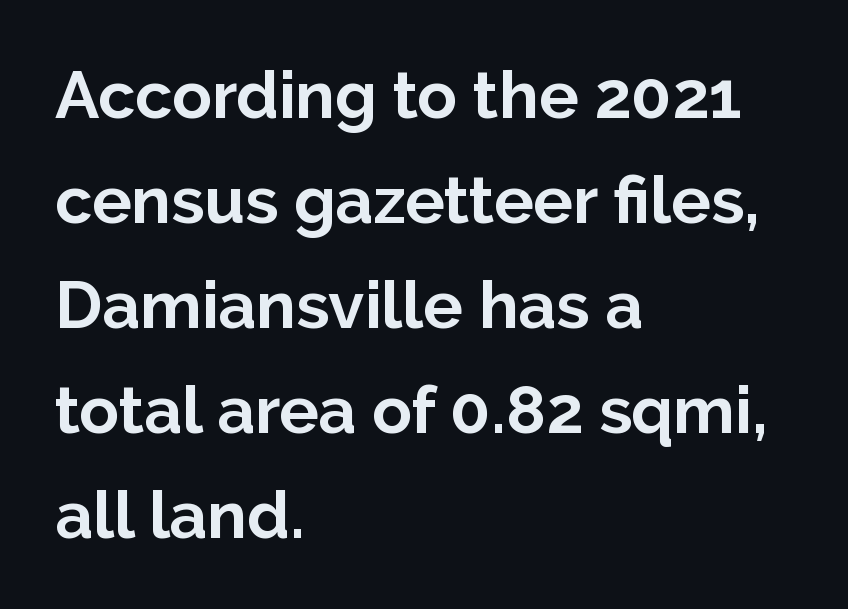
Emphasis by weight is at full strength: bold. Unlike italic type, these characters show no tilt at all. The face used here is proportionally spaced, like ordinary book or web type. Check under the words: just untouched page. Notice how the passage keeps a crisp vertical edge on the left only.
